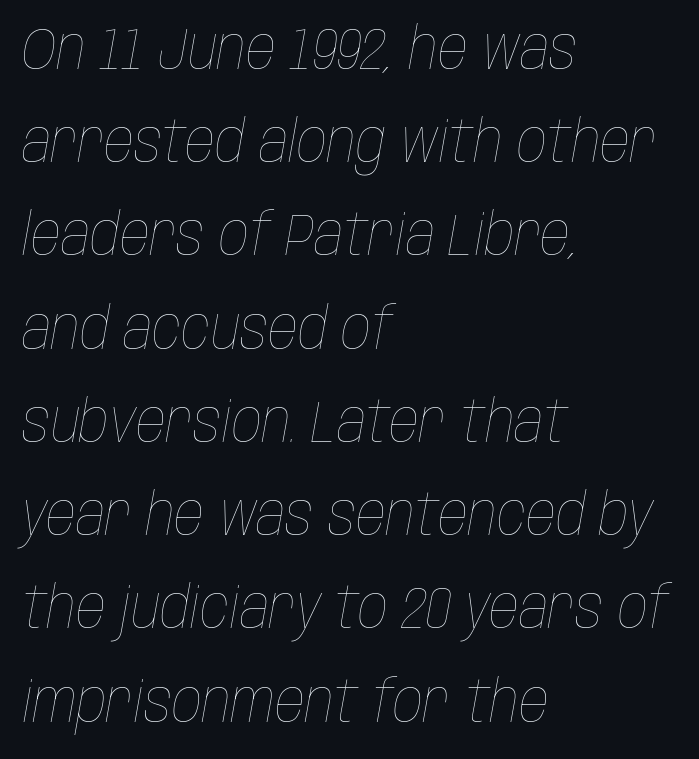
Decoration check: the copy has no underline. These lines stack with their left ends in a neat column. Notice how descenders clear the ascenders below comfortably — that's standard leading. These lines were composed using italics. Letter spacing: default.
